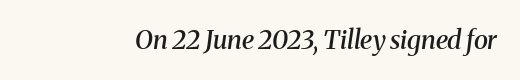
{"italic": "yes", "lean": "right", "slant_degrees": 8, "bold": "semi", "underline": "no", "letter_spacing": "normal", "letter_spacing_em": 0.0, "glyph_px": 26}
